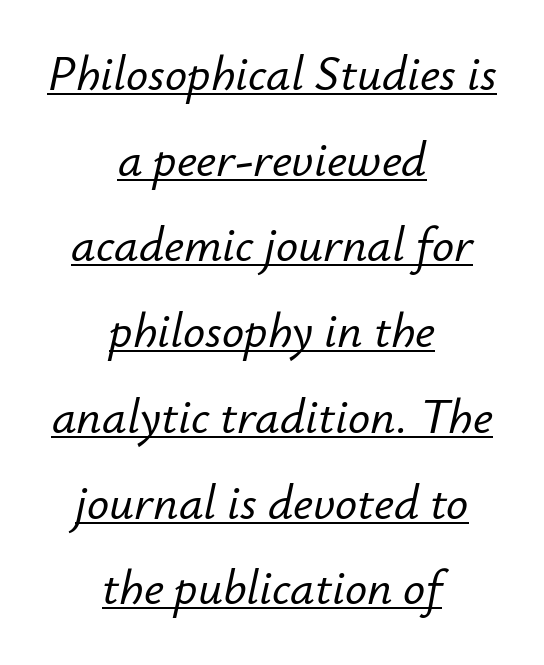
How are the letters spaced? Ordinarily, with no added tracking. Designer's note — italics engaged. Does the copy run flush right? No — it is centered line by line. Underlining? Definitely there. The rendering uses natural spacing where letterforms have individual widths.
